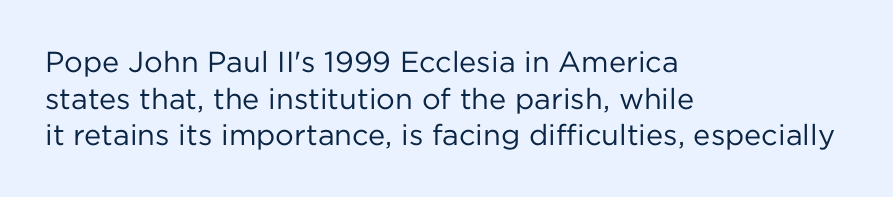
Q: Is the text bold? A: No.
Q: Is the text italic (slanted)? A: No, it is upright.
Q: Is the typeface a serif or a sans-serif typeface? A: Sans-serif.
Q: Is the text underlined? A: No.
Q: How is the paragraph aligned? A: Left-aligned.
Q: Is the spacing between letters normal or unusually wide? A: Normal.
Q: Is the spacing between lines tight, normal or loose? A: Normal.
Q: Width (condensed, normal, or wide)? A: Normal.
Q: Stroke contrast? A: Low.
Q: x-height? A: Medium.
Q: Monospaced? A: No.
